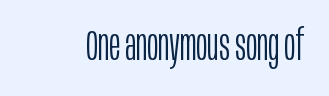
Q: Is the text bold? A: No.
Q: Is the text italic (slanted)? A: No, it is upright.
Q: Is the typeface a serif or a sans-serif typeface? A: Sans-serif.
Q: Is the text underlined? A: No.
Q: Is the spacing between letters normal or unusually wide? A: Normal.
Q: Width (condensed, normal, or wide)? A: Condensed.
Q: Stroke contrast? A: Low.
Q: x-height? A: Large.
Q: Monospaced? A: No.
